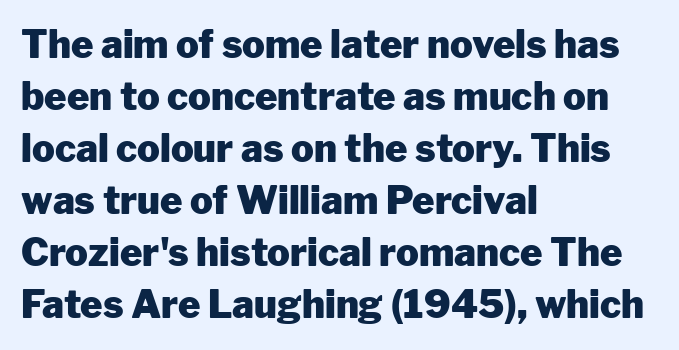
Q: Is the text bold? A: Yes.
Q: Is the text italic (slanted)? A: No, it is upright.
Q: Is the typeface a serif or a sans-serif typeface? A: Sans-serif.
Q: Is the text underlined? A: No.
Q: How is the paragraph aligned? A: Left-aligned.
Q: Is the spacing between letters normal or unusually wide? A: Normal.
Q: Is the spacing between lines tight, normal or loose? A: Normal.
Q: Width (condensed, normal, or wide)? A: Normal.
Q: Stroke contrast? A: Low.
Q: x-height? A: Medium.
Q: Monospaced? A: No.
